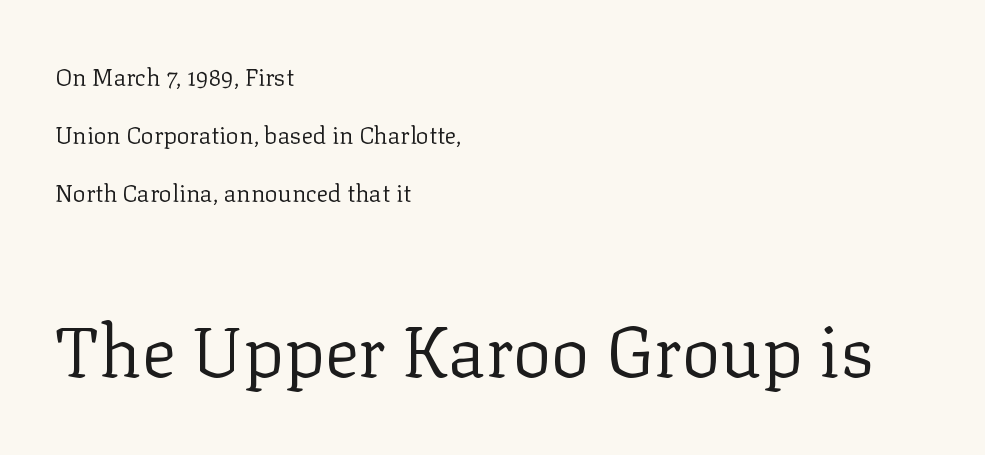
Varying glyph widths throughout — classic text-font behaviour. The strokes are not fattened; the text isn't bold. The type family on display is of the serif kind. The passage shown stacks its lines with a broad gap. The letters stand straight up with perfectly vertical stems. Students, note that the glyphs here touch the page at normal intervals.
